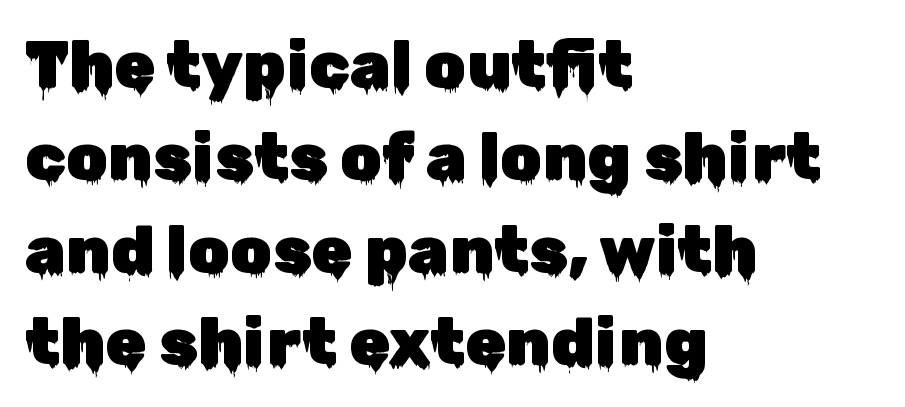
Q: Is the text italic (slanted)? A: No, it is upright.
Q: Is the typeface a serif or a sans-serif typeface? A: Sans-serif.
Q: Is the text underlined? A: No.
Q: How is the paragraph aligned? A: Left-aligned.
Q: Is the spacing between letters normal or unusually wide? A: Normal.
Q: Is the spacing between lines tight, normal or loose? A: Normal.
Q: Width (condensed, normal, or wide)? A: Normal.
Q: Stroke contrast? A: Low.
Q: x-height? A: Medium.
Q: Monospaced? A: No.
